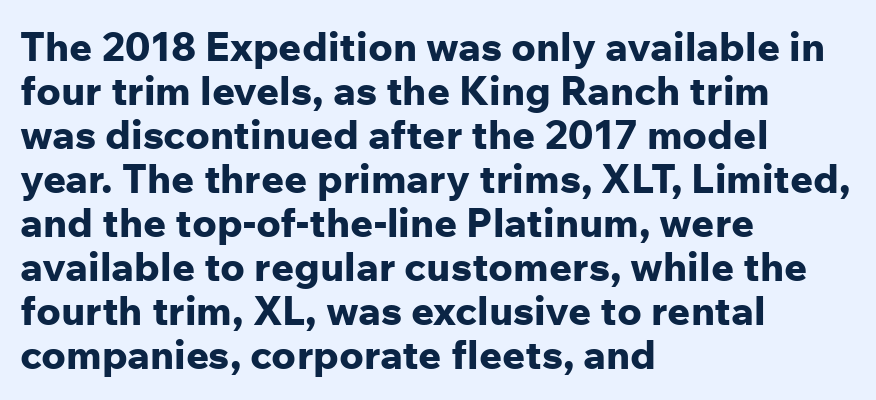
{"serif": "no", "italic": "no", "bold": "yes", "weight": "bold", "width": "normal", "stroke_contrast": "low", "x_height": "medium", "monospaced": "no", "underline": "no", "align": "left", "line_spacing": "tight", "line_spacing_ratio": 1.1, "letter_spacing": "normal", "letter_spacing_em": 0.0, "glyph_px": 40}
